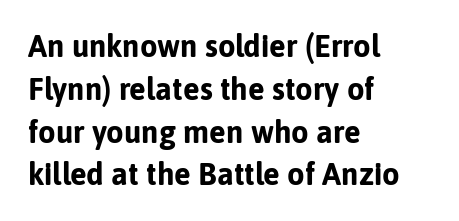
Here the designer chose a conventional face with non-uniform glyph widths. Normally led — the rows are evenly, conventionally spaced. These lines stack with their left ends in a neat column. The letters stand straight up with perfectly vertical stems. This sample uses plain, unmodified letter spacing. The glyphs are unaccompanied by any horizontal stroke below them.
